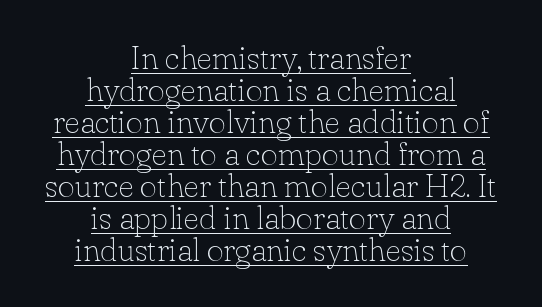
The glyphs are accompanied by a horizontal stroke just below them. The line-height multiplier appears low, near solid setting. The rendering uses natural spacing where letterforms have individual widths. The type sits square on the baseline with zero lean.
